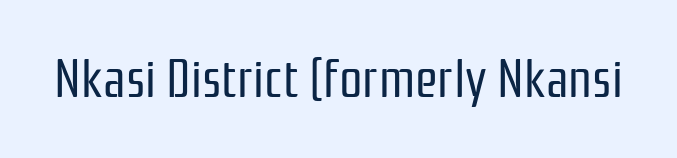
Q: Is the text bold? A: No.
Q: Is the text italic (slanted)? A: No, it is upright.
Q: Is the typeface a serif or a sans-serif typeface? A: Sans-serif.
Q: Is the text underlined? A: No.
Q: Is the spacing between letters normal or unusually wide? A: Normal.
Q: Width (condensed, normal, or wide)? A: Condensed.
Q: Stroke contrast? A: Low.
Q: x-height? A: Medium.
Q: Monospaced? A: No.
